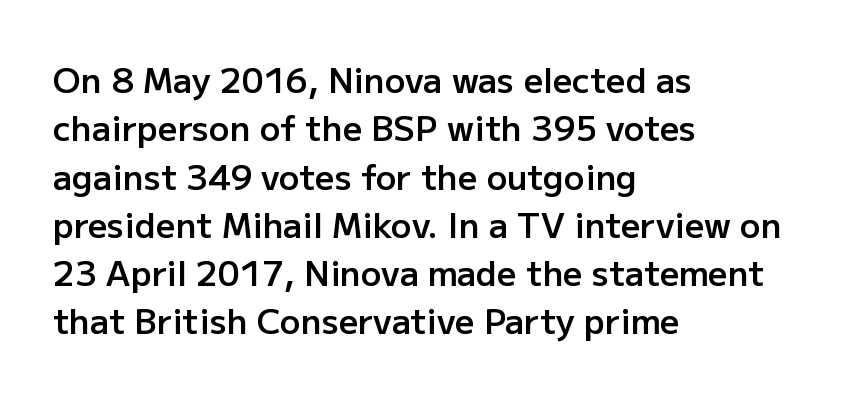
The image shows 34 px semibold sans-serif type, upright; set left-aligned, normal line spacing (1.42x), normal letter spacing, not underlined; low stroke contrast and a medium x-height.
